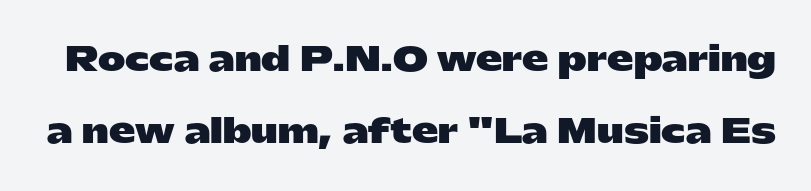
Q: Is the text bold? A: Yes.
Q: Is the text italic (slanted)? A: No, it is upright.
Q: Is the typeface a serif or a sans-serif typeface? A: Sans-serif.
Q: Is the text underlined? A: No.
Q: Is the spacing between letters normal or unusually wide? A: Normal.
Q: Is the spacing between lines tight, normal or loose? A: Loose.
Q: Width (condensed, normal, or wide)? A: Wide.
Q: Stroke contrast? A: Low.
Q: x-height? A: Medium.
Q: Monospaced? A: No.
